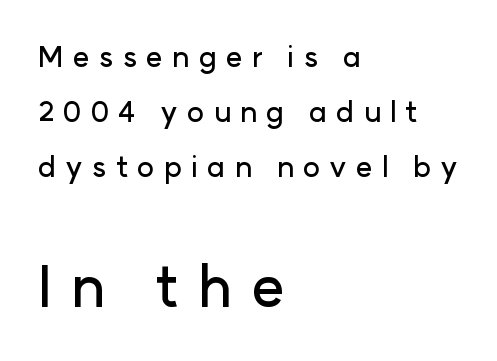
Ascenders rise straight up at ninety degrees. Observe the absence of serifs on each vertical stroke in this sample. The setting favours the left margin, as ordinary paragraphs usually do. In this sample the second text group is rendered at the bigger scale. Type without underlining. Each letter keeps its own natural width here, so spacing adapts to shape.
